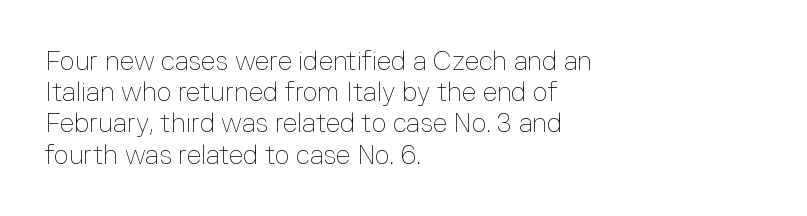
The image shows 26 px text type, upright; set left-aligned, line spacing 1.2x, normal letter spacing, not underlined.
